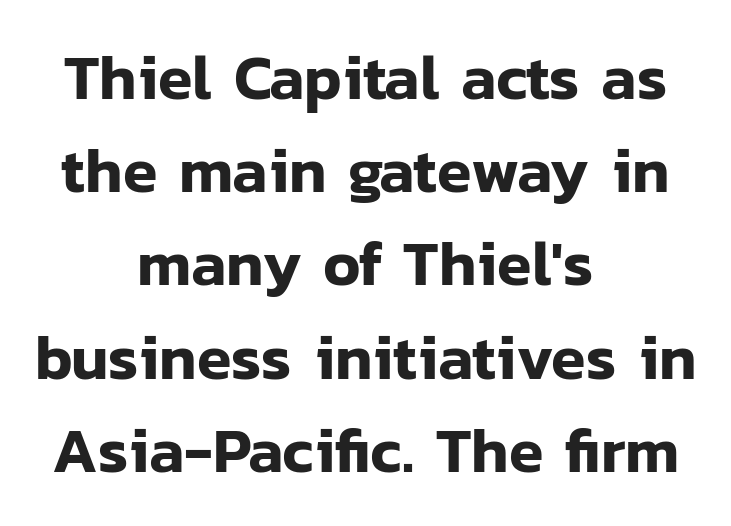
The image shows 63 px sans-serif type, upright; set centered, normal line spacing (1.48x), normal letter spacing, not underlined; low stroke contrast and a medium x-height.
